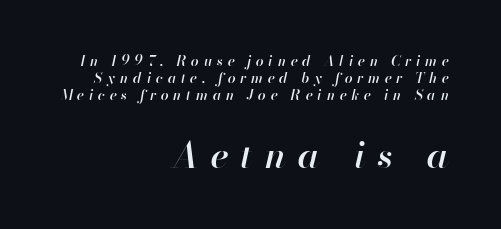
Q: Is the text bold? A: Semi-bold.
Q: Is the text italic (slanted)? A: Yes, it leans right by about 13 degrees.
Q: Is the text underlined? A: No.
Q: How is the paragraph aligned? A: Right-aligned.
Q: Is the spacing between letters normal or unusually wide? A: Unusually wide.
Q: Which block of text is set in a larger size, the first (top) or the second (bottom)? A: The second (bottom) one.
Q: Width (condensed, normal, or wide)? A: Normal.
Q: Stroke contrast? A: High.
Q: x-height? A: Small.
Q: Monospaced? A: No.
